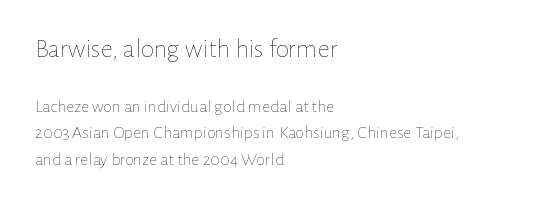
Caption: face not bold, strokes unweighted. Left-aligned paragraph, ragged on the right. The letters sit at their default tracking, neither squeezed nor spread. Between these two stacked blocks, the higher one wins on size. The glyphs are unaccompanied by any horizontal stroke below them.
